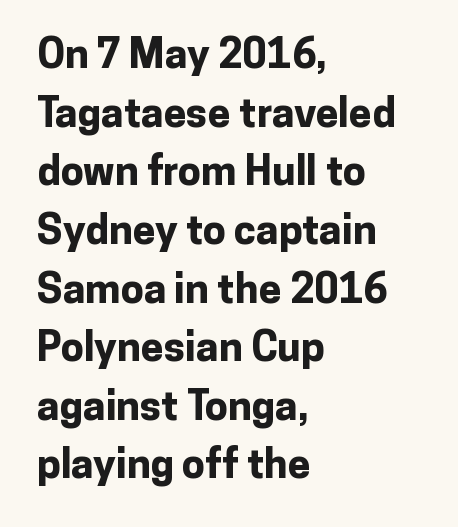
The image shows 41 px bold sans-serif type, upright; set left-aligned, normal line spacing (1.43x), normal letter spacing, not underlined; low stroke contrast and a medium x-height.
